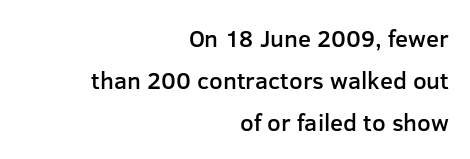
The image shows 24 px text type, upright; set right-aligned, line spacing 1.75x, normal letter spacing, not underlined.
